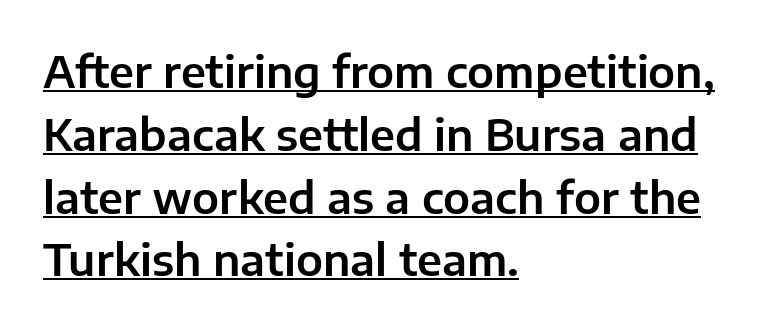
{"serif": "no", "italic": "no", "width": "normal", "stroke_contrast": "low", "x_height": "medium", "monospaced": "no", "underline": "yes", "align": "left", "line_spacing": "normal", "line_spacing_ratio": 1.46, "letter_spacing": "normal", "letter_spacing_em": 0.0, "glyph_px": 43}
